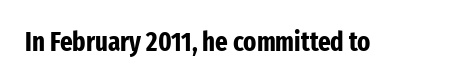
Q: Is the text bold? A: Yes.
Q: Is the text italic (slanted)? A: No, it is upright.
Q: Is the text underlined? A: No.
Q: Is the spacing between letters normal or unusually wide? A: Normal.
